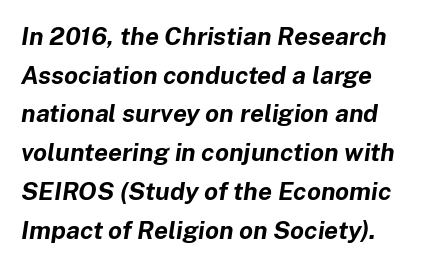
Is the letter spacing exaggerated? No — it looks like the ordinary default. Set as a true bold cut, around the 700 mark. One-word summary of the alignment: left. Underline: absent. The letters are slanted; this is an italic face. Evenly set lines give the paragraph a standard silhouette.
